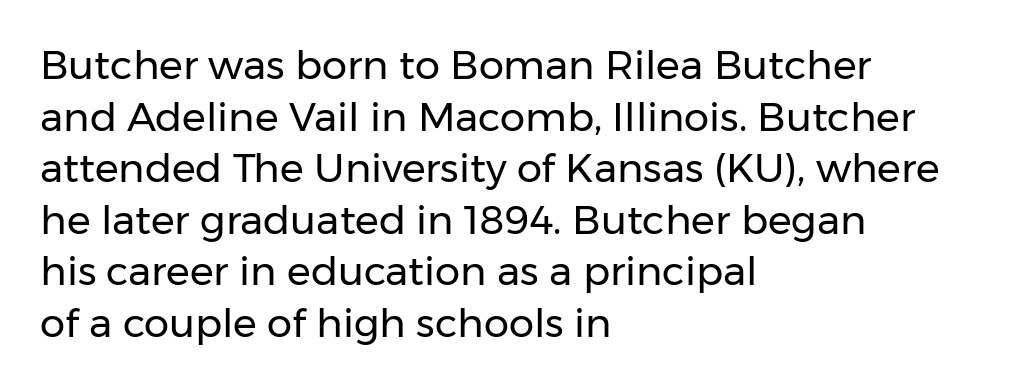
The image shows 40 px regular-weight sans-serif type, upright; set left-aligned, normal line spacing (1.29x), normal letter spacing, not underlined; low stroke contrast and a medium x-height.
